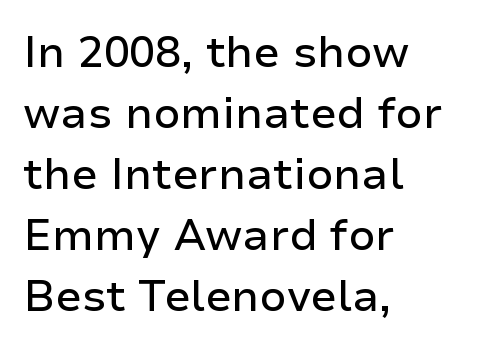
Q: Is the text italic (slanted)? A: No, it is upright.
Q: Is the typeface a serif or a sans-serif typeface? A: Sans-serif.
Q: Is the text underlined? A: No.
Q: How is the paragraph aligned? A: Left-aligned.
Q: Is the spacing between letters normal or unusually wide? A: Normal.
Q: Is the spacing between lines tight, normal or loose? A: Normal.
Q: Width (condensed, normal, or wide)? A: Normal.
Q: Stroke contrast? A: Low.
Q: x-height? A: Medium.
Q: Monospaced? A: No.
